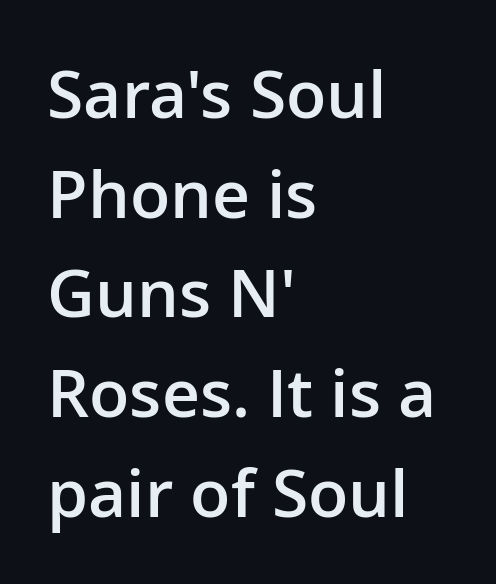
Q: Is the text bold? A: Semi-bold.
Q: Is the text italic (slanted)? A: No, it is upright.
Q: Is the typeface a serif or a sans-serif typeface? A: Sans-serif.
Q: Is the text underlined? A: No.
Q: How is the paragraph aligned? A: Left-aligned.
Q: Is the spacing between letters normal or unusually wide? A: Normal.
Q: Is the spacing between lines tight, normal or loose? A: Normal.
Q: Width (condensed, normal, or wide)? A: Normal.
Q: Stroke contrast? A: Low.
Q: x-height? A: Medium.
Q: Monospaced? A: No.
